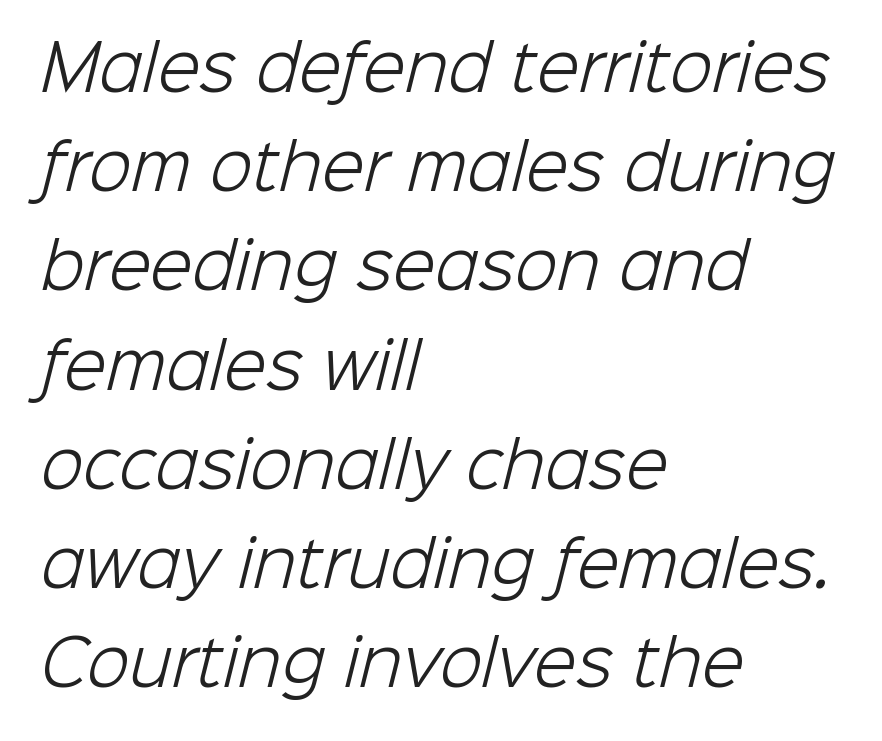
Q: Is the text bold? A: No.
Q: Is the typeface a serif or a sans-serif typeface? A: Sans-serif.
Q: Is the text underlined? A: No.
Q: How is the paragraph aligned? A: Left-aligned.
Q: Is the spacing between letters normal or unusually wide? A: Normal.
Q: Is the spacing between lines tight, normal or loose? A: Normal.
Q: Width (condensed, normal, or wide)? A: Normal.
Q: Stroke contrast? A: Low.
Q: x-height? A: Medium.
Q: Monospaced? A: No.
